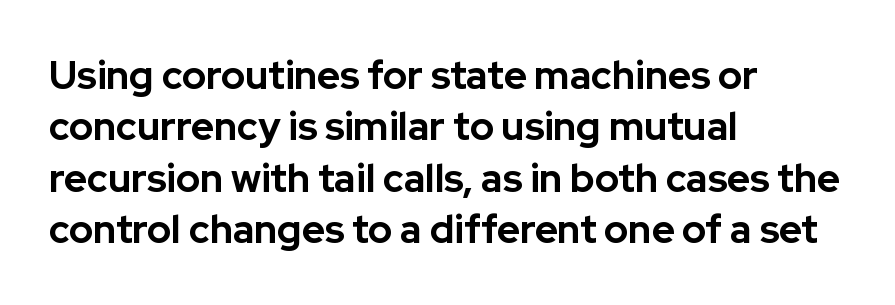
Q: Is the text bold? A: Yes.
Q: Is the text italic (slanted)? A: No, it is upright.
Q: Is the typeface a serif or a sans-serif typeface? A: Sans-serif.
Q: Is the text underlined? A: No.
Q: How is the paragraph aligned? A: Left-aligned.
Q: Is the spacing between letters normal or unusually wide? A: Normal.
Q: Is the spacing between lines tight, normal or loose? A: Normal.
Q: Width (condensed, normal, or wide)? A: Normal.
Q: Stroke contrast? A: Low.
Q: x-height? A: Medium.
Q: Monospaced? A: No.
